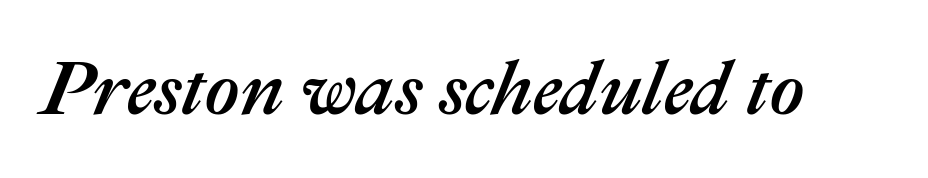
The image shows 76 px text type, italic (leaning right); set normal letter spacing, not underlined; medium stroke contrast and a medium x-height.
